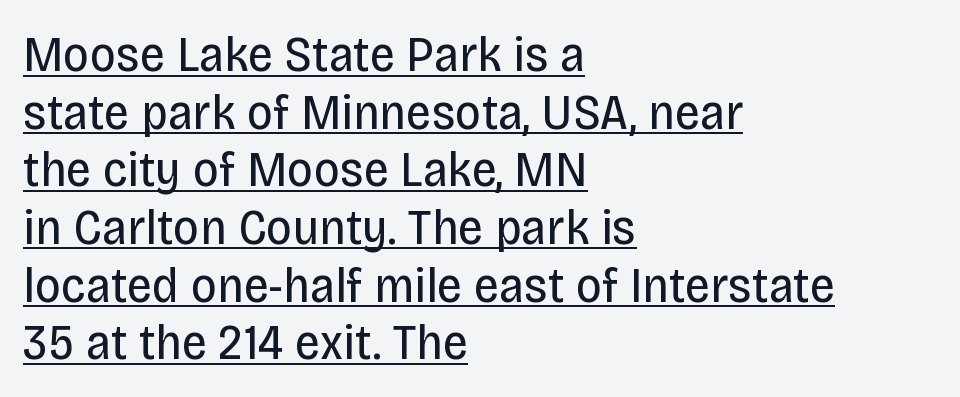
The image shows 51 px regular-weight, condensed sans-serif type, upright; set left-aligned, tight line spacing (1.13x), normal letter spacing, underlined; low stroke contrast and a large x-height.
